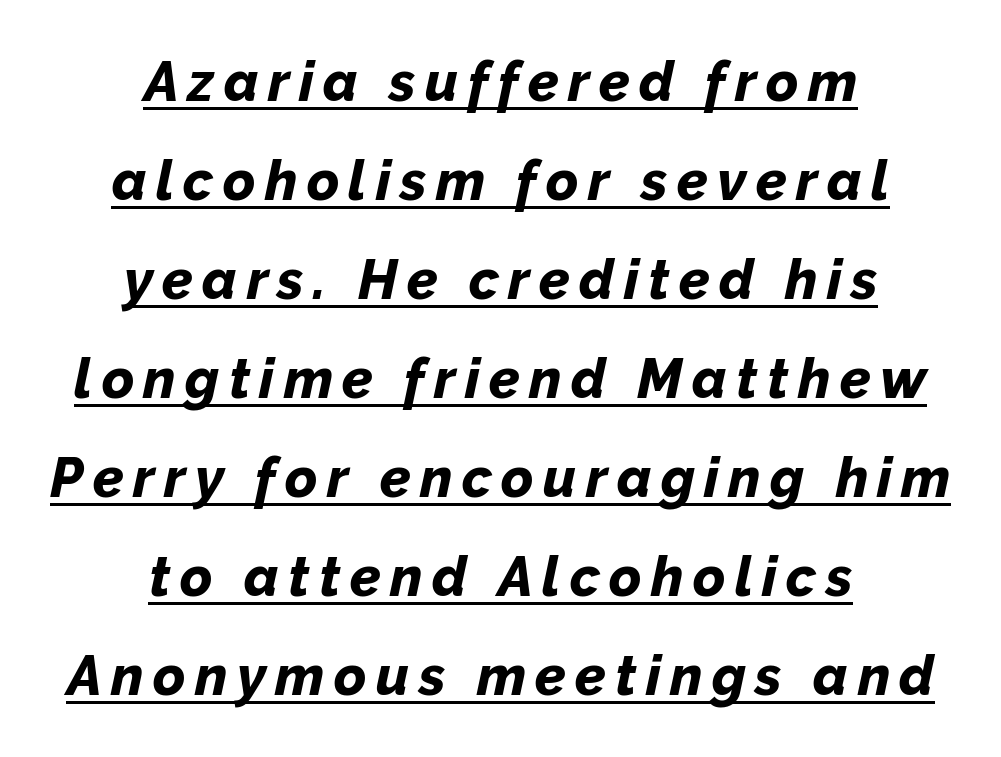
The image shows 55 px bold type, italic (leaning right); set centered, line spacing 1.8x, underlined; low stroke contrast and a medium x-height.
